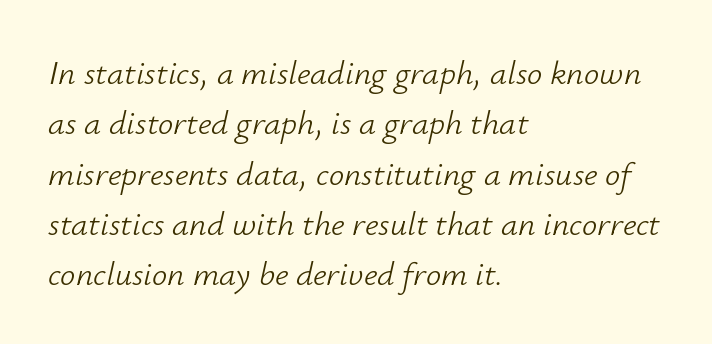
{"italic": "yes", "lean": "right", "slant_degrees": 12, "bold": "no", "weight": "light", "width": "normal", "stroke_contrast": "low", "x_height": "small", "monospaced": "no", "underline": "no", "align": "left", "line_spacing": "normal", "line_spacing_ratio": 1.48, "letter_spacing": "normal", "letter_spacing_em": 0.0, "glyph_px": 34}
